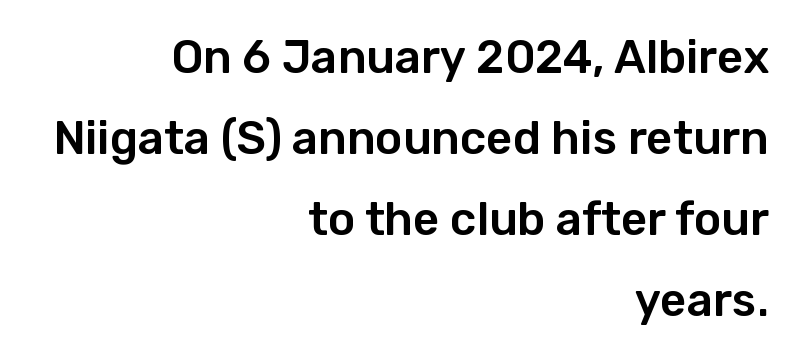
The image shows 46 px sans-serif type, upright; set right-aligned, line spacing 1.76x, normal letter spacing, not underlined; low stroke contrast and a medium x-height.
